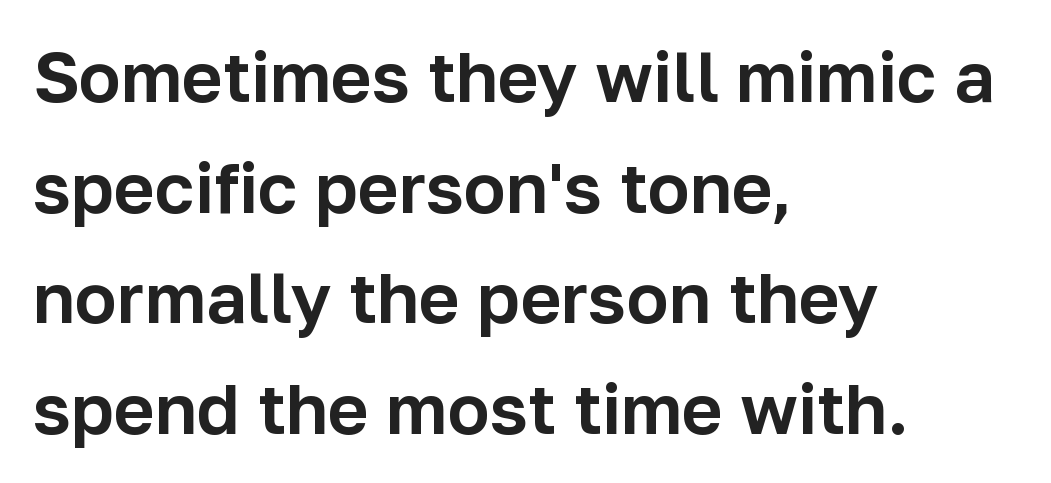
Q: Is the text italic (slanted)? A: No, it is upright.
Q: Is the typeface a serif or a sans-serif typeface? A: Sans-serif.
Q: Is the text underlined? A: No.
Q: How is the paragraph aligned? A: Left-aligned.
Q: Is the spacing between letters normal or unusually wide? A: Normal.
Q: Is the spacing between lines tight, normal or loose? A: Normal.
Q: Width (condensed, normal, or wide)? A: Normal.
Q: Stroke contrast? A: Low.
Q: x-height? A: Medium.
Q: Monospaced? A: No.
